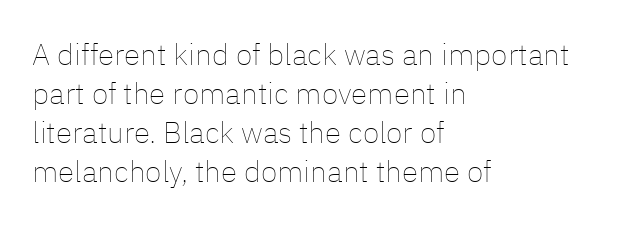
Posture: straight, roman, zero tilt. Spacing between characters is what you'd get straight out of the box. Whoever set this chose a conventional vertical rhythm. These lines are set flush left with a ragged right edge. Spacing verdict: proportional, widths tailored to each character.
